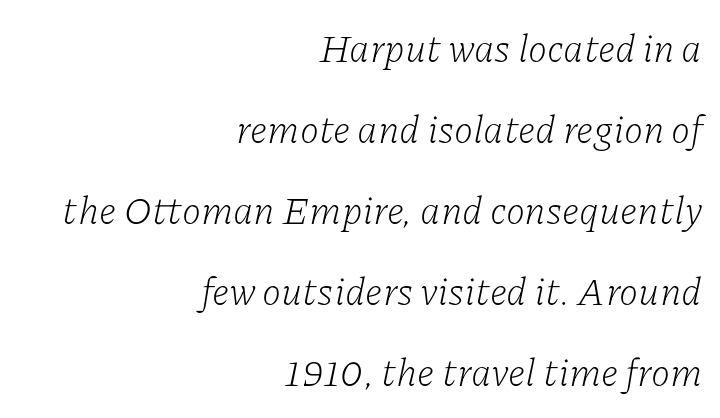
The passage shown is typed in a proportional face where columns would drift. Students, note that the glyphs here touch the page at normal intervals. The characters display serif detailing at their extremities. Caption: multi-line text, flush right, ragged left.
